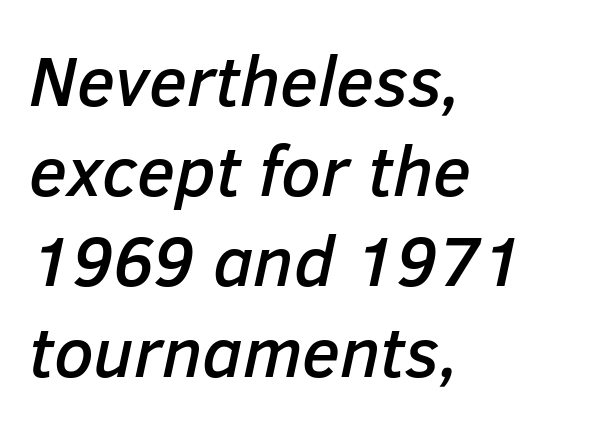
Q: Is the text italic (slanted)? A: Yes, it leans right by about 12 degrees.
Q: Is the text underlined? A: No.
Q: How is the paragraph aligned? A: Left-aligned.
Q: Is the spacing between letters normal or unusually wide? A: Normal.
Q: Is the spacing between lines tight, normal or loose? A: Normal.
Q: Width (condensed, normal, or wide)? A: Normal.
Q: Stroke contrast? A: Low.
Q: x-height? A: Medium.
Q: Monospaced? A: No.
